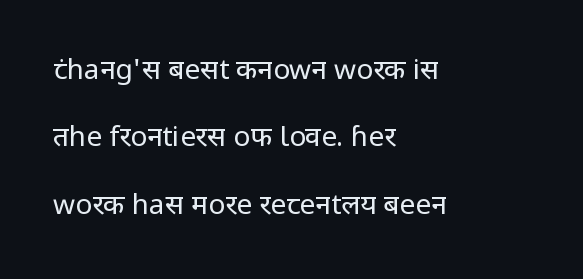
{"serif": "no", "italic": "no", "bold": "no", "weight": "regular", "width": "normal", "stroke_contrast": "low", "x_height": "medium", "monospaced": "no", "underline": "no", "align": "left", "line_spacing": "loose", "line_spacing_ratio": 2.41, "letter_spacing": "normal", "letter_spacing_em": 0.0, "glyph_px": 28}
